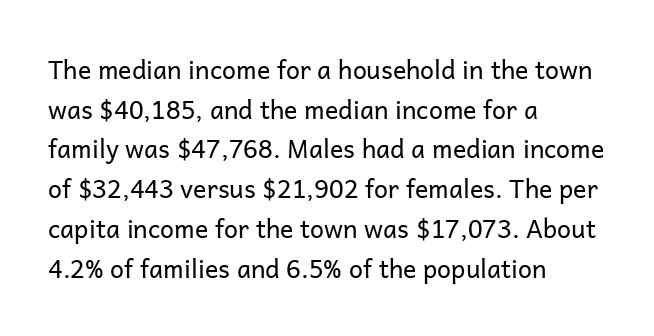
The image shows 25 px text type, upright; set left-aligned, normal line spacing (1.59x), normal letter spacing, not underlined.
